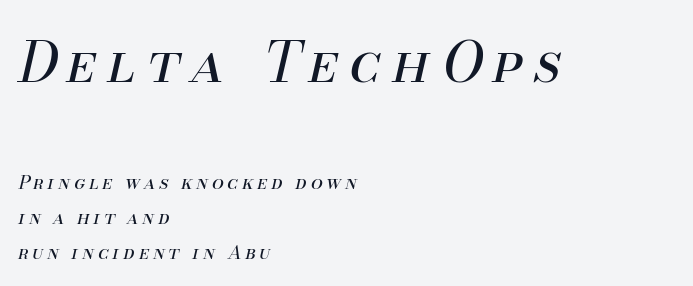
{"italic": "yes", "lean": "right", "slant_degrees": 13, "bold": "no", "weight": "regular", "width": "normal", "stroke_contrast": "medium", "x_height": "small", "monospaced": "no", "underline": "no", "align": "left", "line_spacing_ratio": 1.84, "letter_spacing": "wide", "letter_spacing_em": 0.2, "larger_block": "first", "size_ratio": 2.95, "glyph_px": 56}
